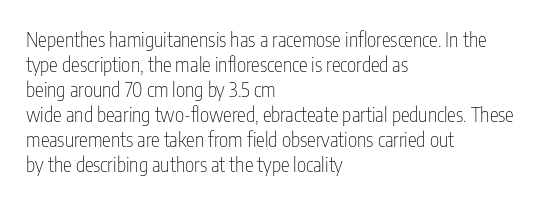
{"italic": "no", "bold": "no", "underline": "no", "align": "left", "line_spacing": "normal", "line_spacing_ratio": 1.25, "letter_spacing": "normal", "letter_spacing_em": 0.0, "glyph_px": 20}
